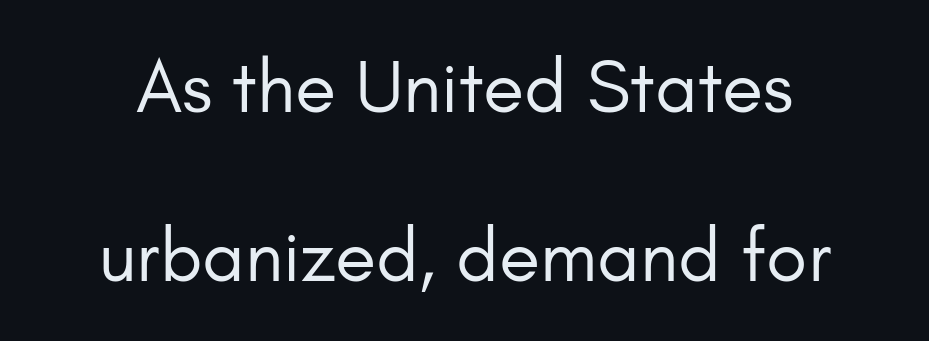
The image shows 75 px regular-weight sans-serif type, upright; set loose line spacing (2.26x), normal letter spacing, not underlined; low stroke contrast and a small x-height.
